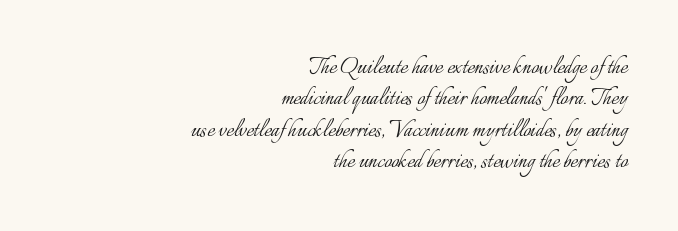
{"bold": "no", "underline": "no", "align": "right", "line_spacing_ratio": 1.16, "letter_spacing": "normal", "letter_spacing_em": 0.0, "glyph_px": 27}
